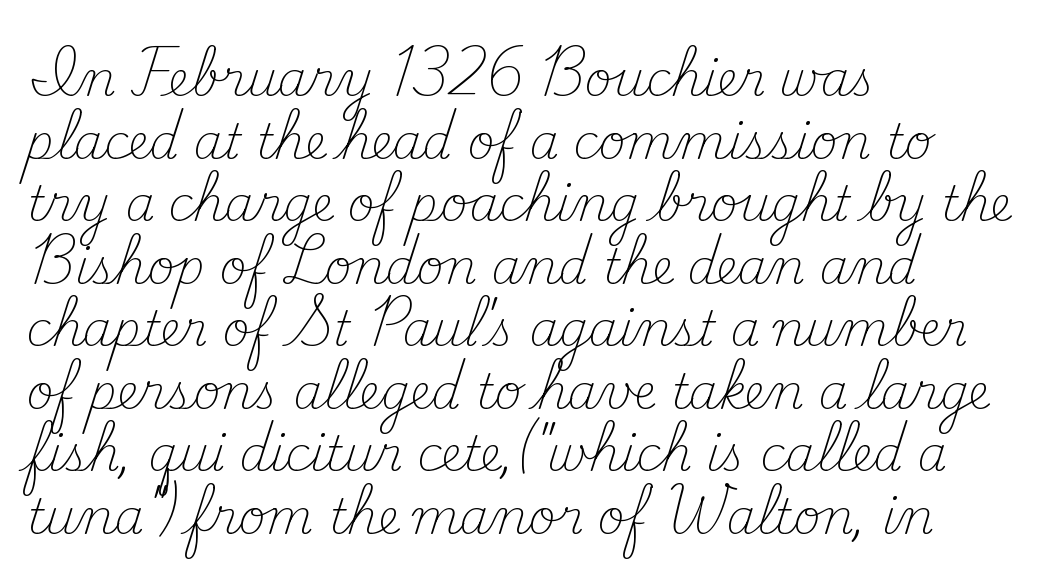
The image shows 47 px light serif type; set left-aligned, normal line spacing (1.33x), normal letter spacing, not underlined; medium stroke contrast and a small x-height.
